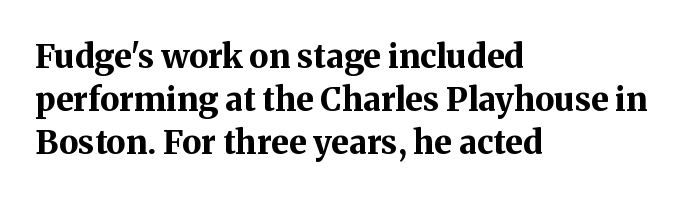
{"serif": "yes", "italic": "no", "bold": "yes", "weight": "bold", "width": "normal", "stroke_contrast": "medium", "x_height": "medium", "monospaced": "no", "underline": "no", "align": "left", "line_spacing": "normal", "line_spacing_ratio": 1.3, "letter_spacing": "normal", "letter_spacing_em": 0.0, "glyph_px": 33}
